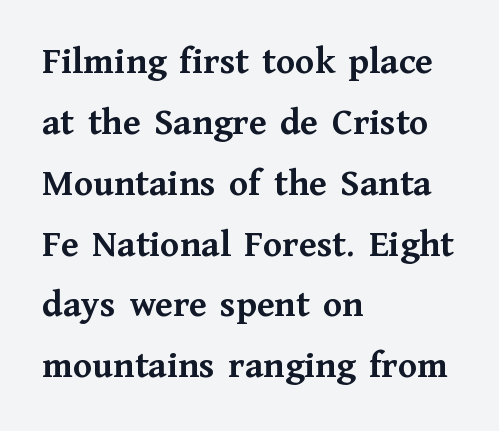
{"serif": "yes", "italic": "no", "bold": "yes", "weight": "semibold", "width": "normal", "stroke_contrast": "medium", "x_height": "medium", "monospaced": "no", "underline": "no", "align": "left", "line_spacing": "normal", "line_spacing_ratio": 1.56, "letter_spacing": "normal", "letter_spacing_em": 0.0, "glyph_px": 39}
